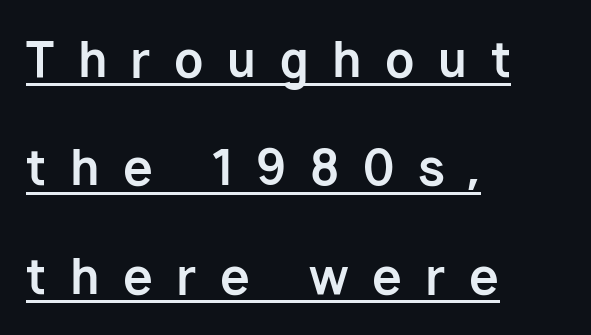
Q: Is the text bold? A: Yes.
Q: Is the text italic (slanted)? A: No, it is upright.
Q: Is the typeface a serif or a sans-serif typeface? A: Sans-serif.
Q: Is the text underlined? A: Yes.
Q: How is the paragraph aligned? A: Left-aligned.
Q: Is the spacing between letters normal or unusually wide? A: Unusually wide.
Q: Is the spacing between lines tight, normal or loose? A: Loose.
Q: Width (condensed, normal, or wide)? A: Normal.
Q: Stroke contrast? A: Low.
Q: x-height? A: Medium.
Q: Monospaced? A: No.
